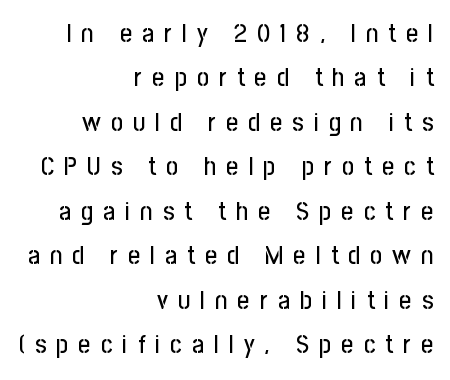
The baseline area is clear. Posture: vertical. Short and long lines alike share a common ending point at right. The face used here is rendered with a markedly widened letterfit.
